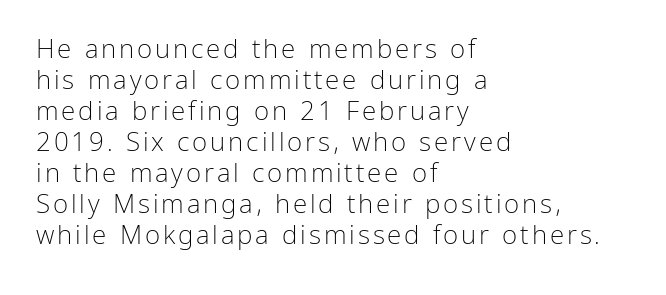
Q: Is the text bold? A: No.
Q: Is the text italic (slanted)? A: No, it is upright.
Q: Is the text underlined? A: No.
Q: How is the paragraph aligned? A: Left-aligned.
